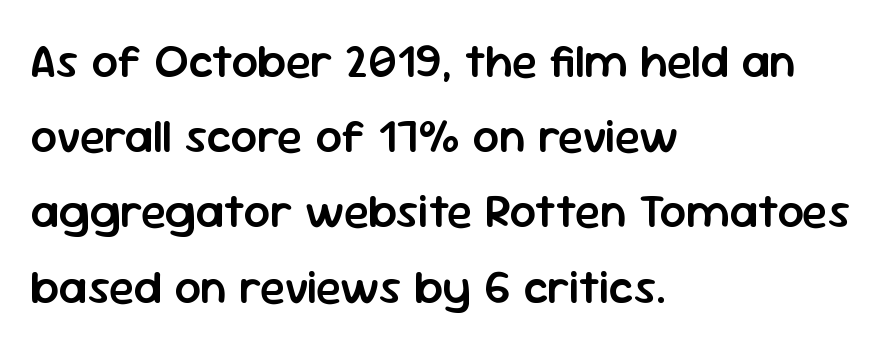
Q: Is the text bold? A: Semi-bold.
Q: Is the text italic (slanted)? A: No, it is upright.
Q: Is the typeface a serif or a sans-serif typeface? A: Sans-serif.
Q: Is the text underlined? A: No.
Q: How is the paragraph aligned? A: Left-aligned.
Q: Is the spacing between letters normal or unusually wide? A: Normal.
Q: Is the spacing between lines tight, normal or loose? A: Normal.
Q: Width (condensed, normal, or wide)? A: Normal.
Q: Stroke contrast? A: Low.
Q: x-height? A: Medium.
Q: Monospaced? A: No.
